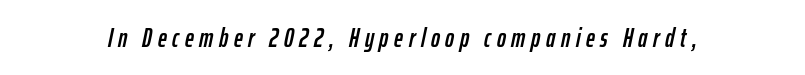
Q: Is the text italic (slanted)? A: Yes, it leans right by about 12 degrees.
Q: Is the text underlined? A: No.
Q: Is the spacing between letters normal or unusually wide? A: Unusually wide.
